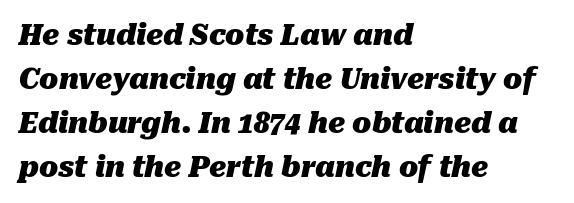
Proportional: the letters do not fall into vertical columns. Chunky letters — that's bold for sure. Evenly set lines give the paragraph a standard silhouette. Tall strokes in this sample are angled rather than plumb. Clear beneath every line of the passage. Horizontally, the lines are justified to the leading edge only.
